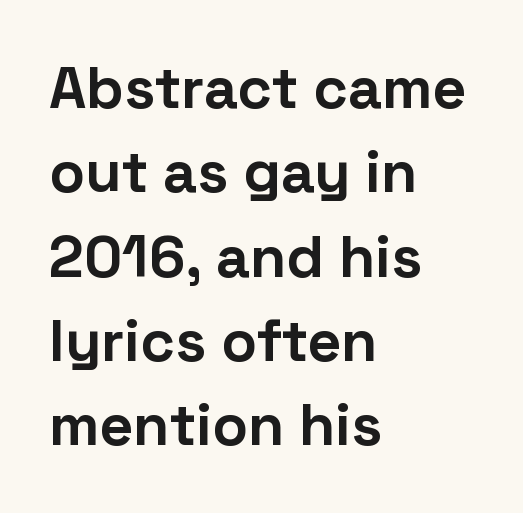
Q: Is the text bold? A: Yes.
Q: Is the text italic (slanted)? A: No, it is upright.
Q: Is the typeface a serif or a sans-serif typeface? A: Sans-serif.
Q: Is the text underlined? A: No.
Q: How is the paragraph aligned? A: Left-aligned.
Q: Is the spacing between letters normal or unusually wide? A: Normal.
Q: Is the spacing between lines tight, normal or loose? A: Normal.
Q: Width (condensed, normal, or wide)? A: Normal.
Q: Stroke contrast? A: Low.
Q: x-height? A: Medium.
Q: Monospaced? A: No.
